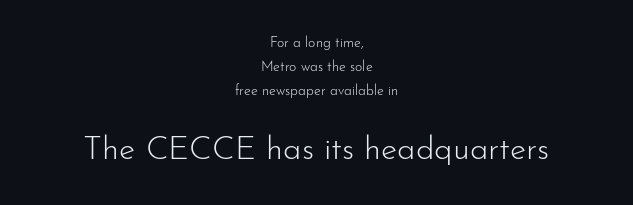
Q: Is the text bold? A: No.
Q: Is the text italic (slanted)? A: No, it is upright.
Q: Is the typeface a serif or a sans-serif typeface? A: Sans-serif.
Q: Is the text underlined? A: No.
Q: How is the paragraph aligned? A: Centered.
Q: Is the spacing between letters normal or unusually wide? A: Normal.
Q: Which block of text is set in a larger size, the first (top) or the second (bottom)? A: The second (bottom) one.
Q: Width (condensed, normal, or wide)? A: Normal.
Q: Stroke contrast? A: Low.
Q: x-height? A: Small.
Q: Monospaced? A: No.
